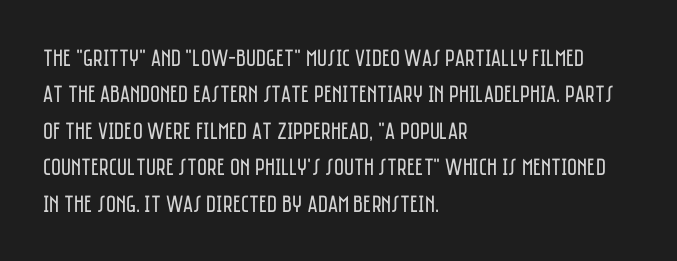
Q: Is the text bold? A: No.
Q: Is the text italic (slanted)? A: No, it is upright.
Q: Is the text underlined? A: No.
Q: How is the paragraph aligned? A: Left-aligned.
Q: Is the spacing between letters normal or unusually wide? A: Normal.
Q: Is the spacing between lines tight, normal or loose? A: Normal.
